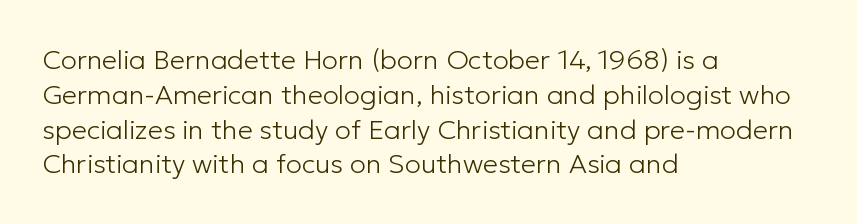
This sample keeps an unexceptional amount of space between lines. Characters remain perfectly vertical along every line. The gap between lines stays unmarked. Is this a heavy cut? Hardly; it is regular or lighter.
